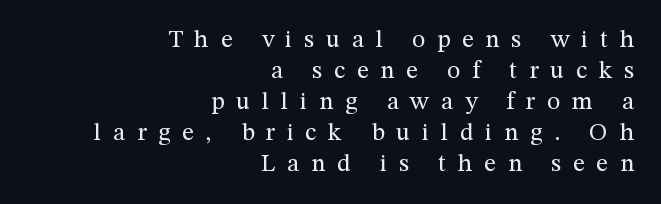
The image shows 25 px text type, upright; set right-aligned, line spacing 1.24x, unusually wide letter spacing (+0.47 em), not underlined.
